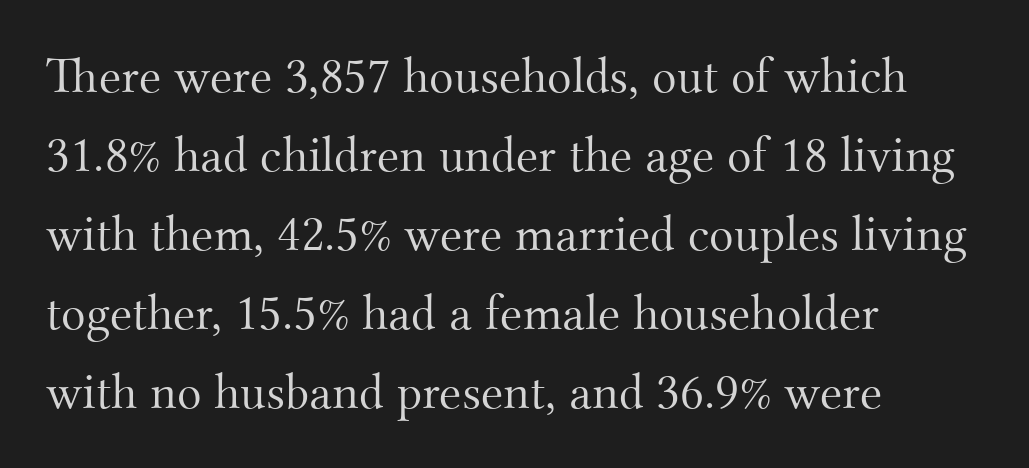
Looks like regular typesetting: each glyph gets only the width it needs. The font sits on the lighter half of the weight spectrum, regular included. Each line starts at the same left margin while the right side varies. The face used here is rendered with its standard letterfit. Notice how descenders clear the ascenders below comfortably — that's standard leading.
